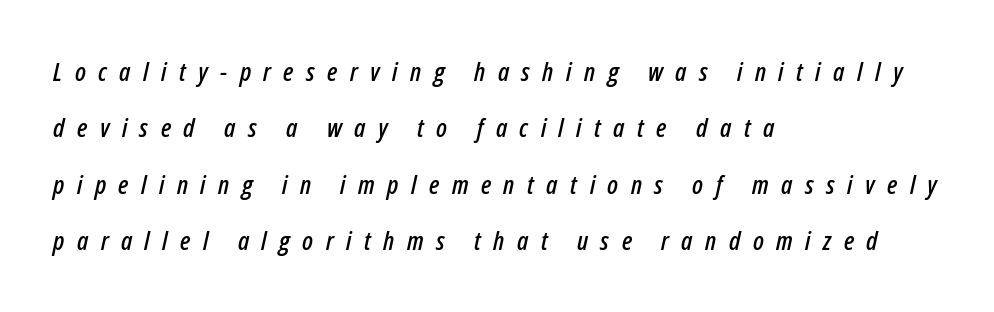
The image shows 26 px text type, italic (leaning right); set left-aligned, loose line spacing (2.17x), unusually wide letter spacing (+0.48 em), not underlined.
